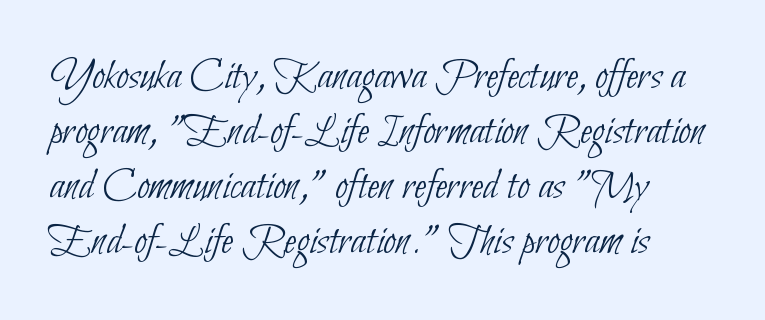
The image shows 45 px thin, condensed sans-serif type; set left-aligned, line spacing 1.22x, normal letter spacing, not underlined; low stroke contrast and a small x-height.
